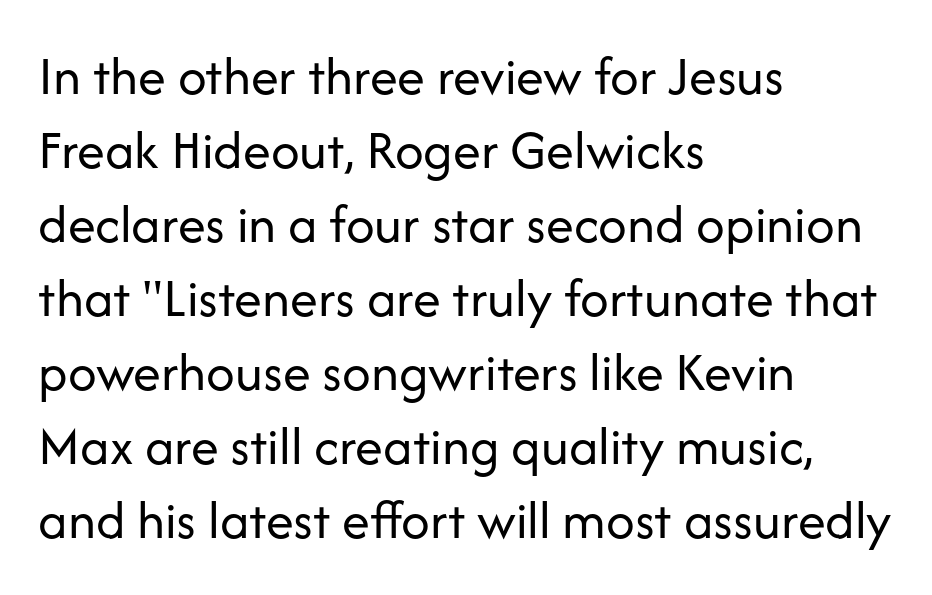
{"serif": "no", "italic": "no", "bold": "no", "weight": "regular", "width": "normal", "stroke_contrast": "low", "x_height": "medium", "monospaced": "no", "underline": "no", "align": "left", "line_spacing": "normal", "line_spacing_ratio": 1.32, "letter_spacing": "normal", "letter_spacing_em": 0.0, "glyph_px": 56}
